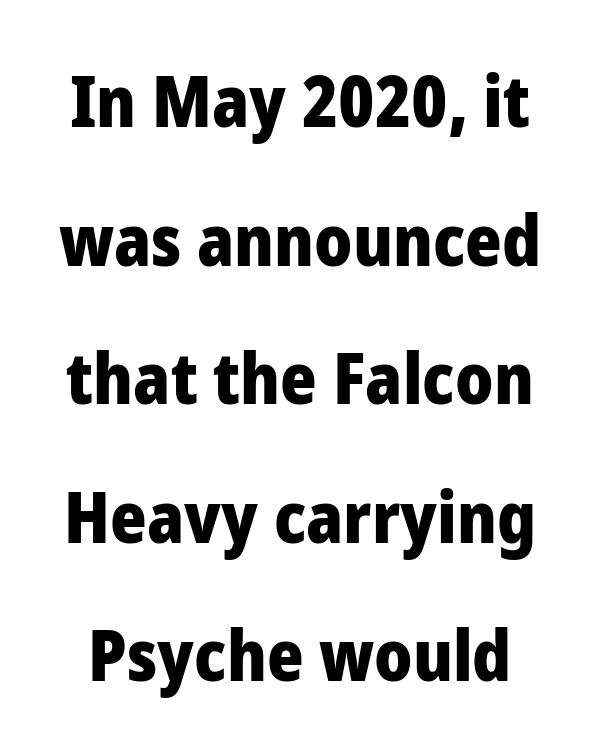
The image shows 70 px heavy sans-serif type, upright; set loose line spacing (1.98x), normal letter spacing, not underlined; low stroke contrast and a medium x-height.
